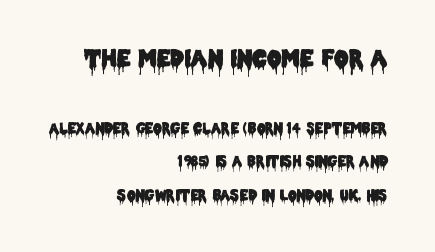
Q: Is the text italic (slanted)? A: No, it is upright.
Q: Is the text underlined? A: No.
Q: How is the paragraph aligned? A: Right-aligned.
Q: Is the spacing between letters normal or unusually wide? A: Normal.
Q: Is the spacing between lines tight, normal or loose? A: Loose.
Q: Which block of text is set in a larger size, the first (top) or the second (bottom)? A: The first (top) one.
